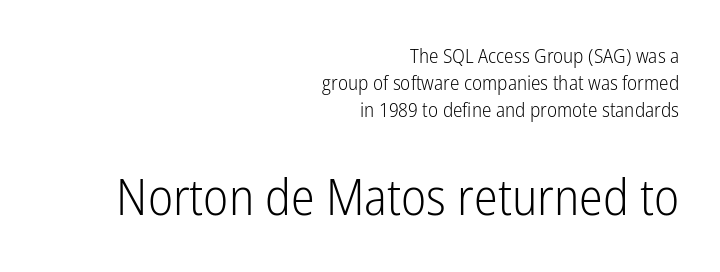
The image shows 50 px light, condensed sans-serif type, upright; set right-aligned, normal line spacing (1.34x), normal letter spacing, not underlined; the second (bottom) block is 2.5x larger; low stroke contrast and a medium x-height.
